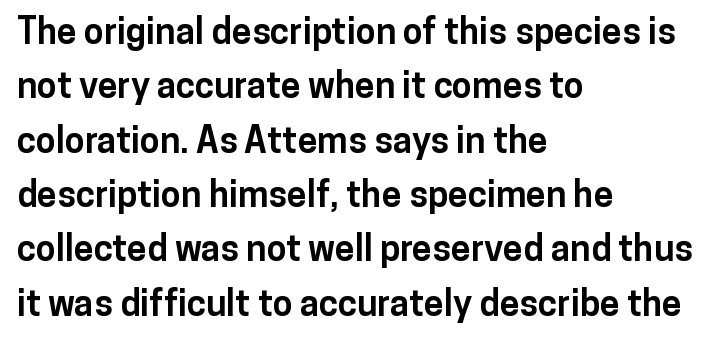
The image shows 36 px bold sans-serif type, upright; set left-aligned, normal line spacing (1.51x), normal letter spacing, not underlined; low stroke contrast and a medium x-height.
